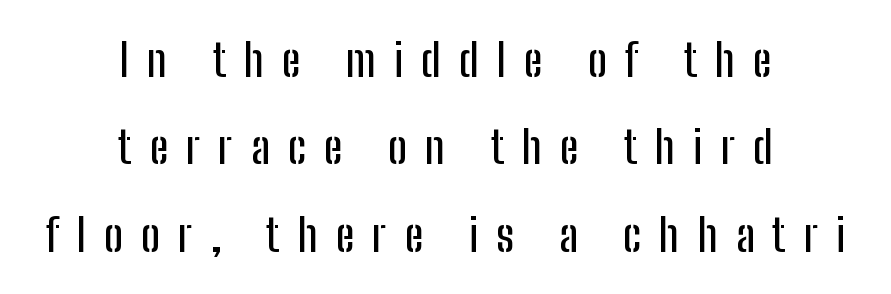
Q: Is the text italic (slanted)? A: No, it is upright.
Q: Is the typeface a serif or a sans-serif typeface? A: Sans-serif.
Q: Is the text underlined? A: No.
Q: How is the paragraph aligned? A: Centered.
Q: Is the spacing between letters normal or unusually wide? A: Unusually wide.
Q: Is the spacing between lines tight, normal or loose? A: Loose.
Q: Width (condensed, normal, or wide)? A: Condensed.
Q: Stroke contrast? A: Low.
Q: x-height? A: Medium.
Q: Monospaced? A: No.
